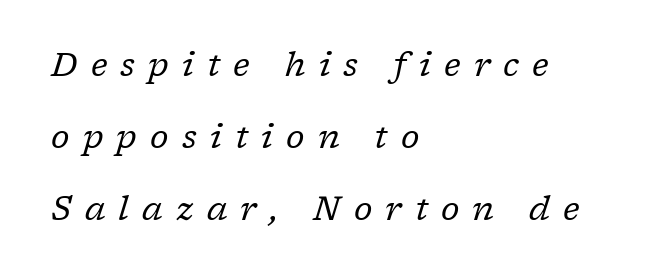
The strokes carry an ordinary text weight at most. Compared with typical body copy, the letter spacing here is much looser. Underlining? Definitely not there. The passage shown stacks its lines with a broad gap. A typesetter would label this face a serif. The specimen reads as italic at a glance.
